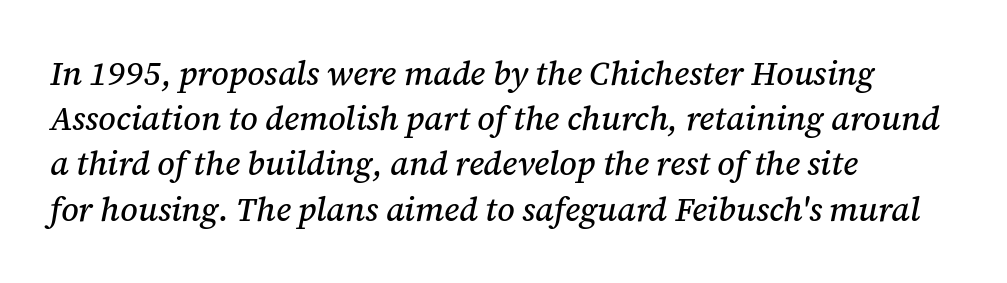
{"serif": "yes", "italic": "yes", "lean": "right", "slant_degrees": 12, "width": "normal", "stroke_contrast": "medium", "x_height": "medium", "monospaced": "no", "underline": "no", "align": "left", "line_spacing": "normal", "line_spacing_ratio": 1.37, "letter_spacing": "normal", "letter_spacing_em": 0.0, "glyph_px": 33}
